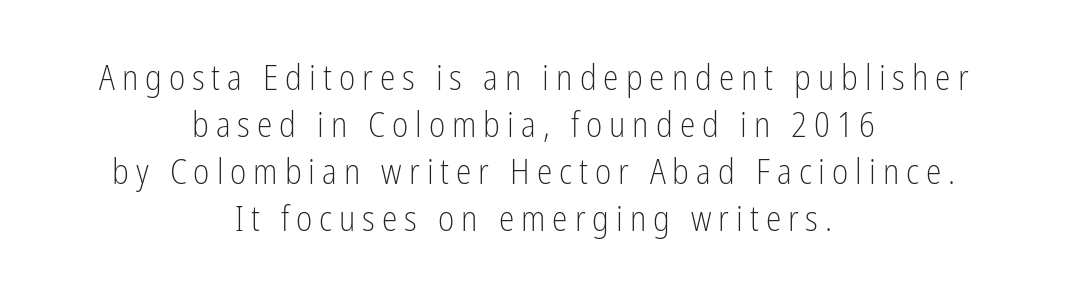
{"serif": "no", "italic": "no", "bold": "no", "weight": "light", "width": "condensed", "stroke_contrast": "low", "x_height": "medium", "monospaced": "no", "underline": "no", "align": "center", "line_spacing": "normal", "line_spacing_ratio": 1.34, "letter_spacing": "wide", "letter_spacing_em": 0.2, "glyph_px": 35}
